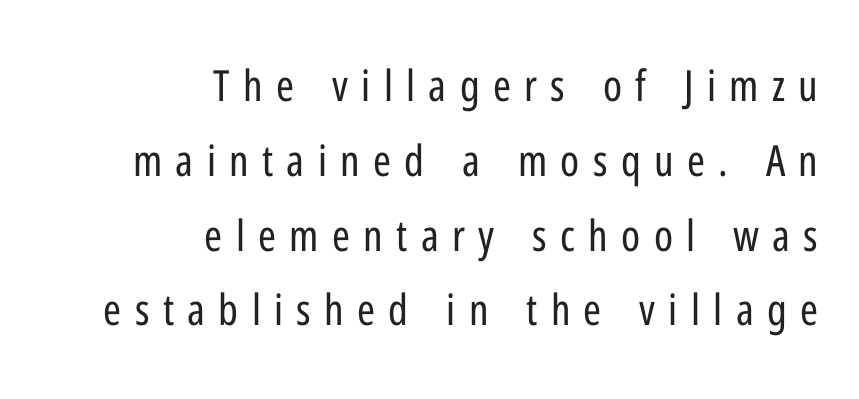
Line endings align vertically; line beginnings do not. Stems and bowls with no extra thickness — not bold. A typesetter would call this proportional, since set widths differ per character. The tracking reads as deliberately expanded to a designer's eye.
